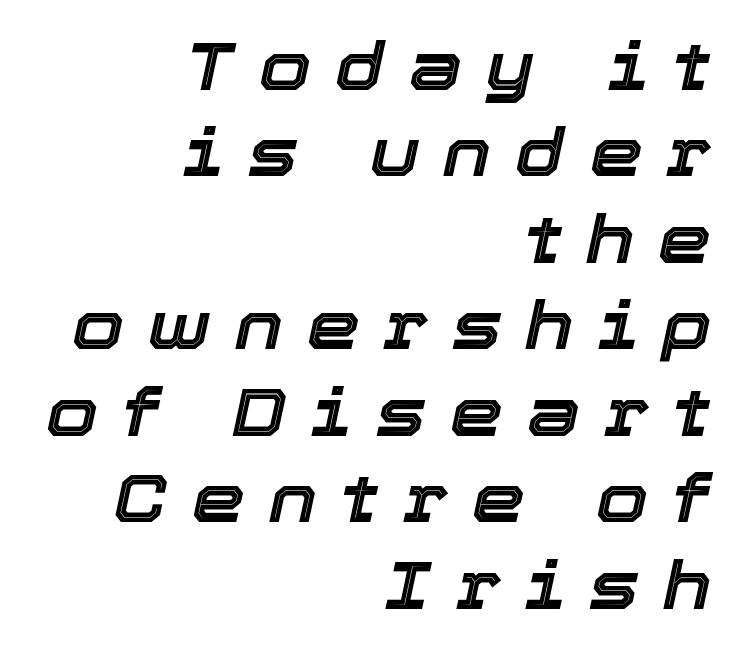
The image shows 67 px text type, italic (leaning right); set right-aligned, normal line spacing (1.29x), unusually wide letter spacing (+0.36 em), not underlined; a medium x-height.
